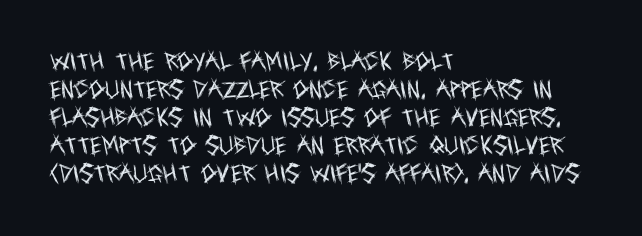
Q: Is the text bold? A: No.
Q: Is the text italic (slanted)? A: No, it is upright.
Q: Is the text underlined? A: No.
Q: How is the paragraph aligned? A: Left-aligned.
Q: Is the spacing between letters normal or unusually wide? A: Normal.
Q: Is the spacing between lines tight, normal or loose? A: Normal.
